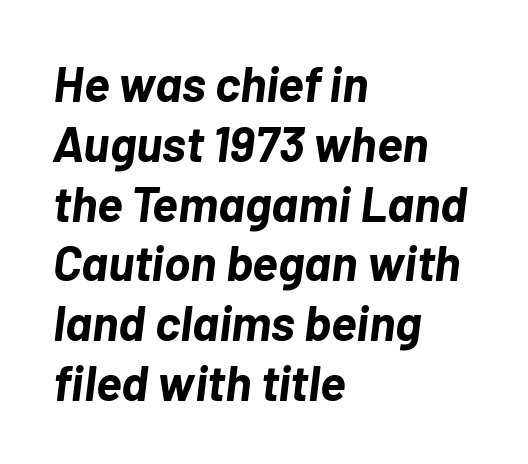
The image shows 49 px bold type, italic (leaning right); set left-aligned, line spacing 1.22x, normal letter spacing, not underlined; low stroke contrast and a medium x-height.
